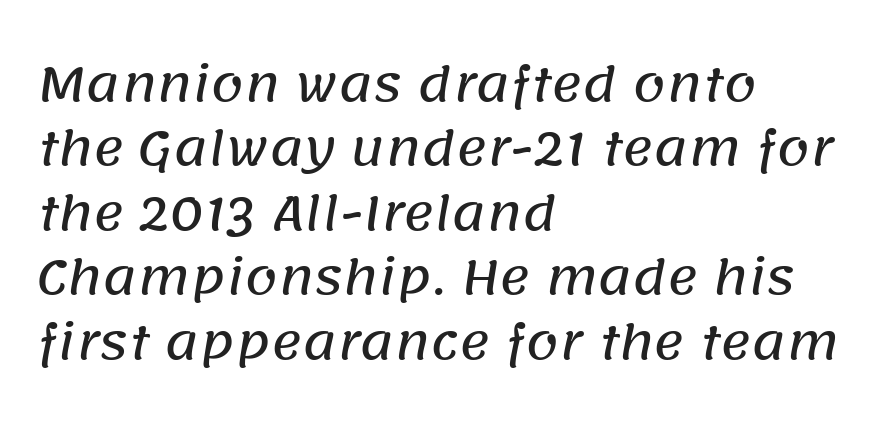
Here the designer chose a conventional face with non-uniform glyph widths. Quick note: underline off. To sum up the face: it is a sans, with no serifs. Regarding leading, the lines here are spaced in the standard way.
